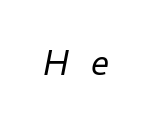
Varying glyph widths throughout — classic text-font behaviour. Is the type slanted? Yes — the strokes lean at a clear angle. No heavy texture on the line: the type isn't bold. Plain, unruled lines of type. The line texture is sparse and dotted thanks to wide tracking.
